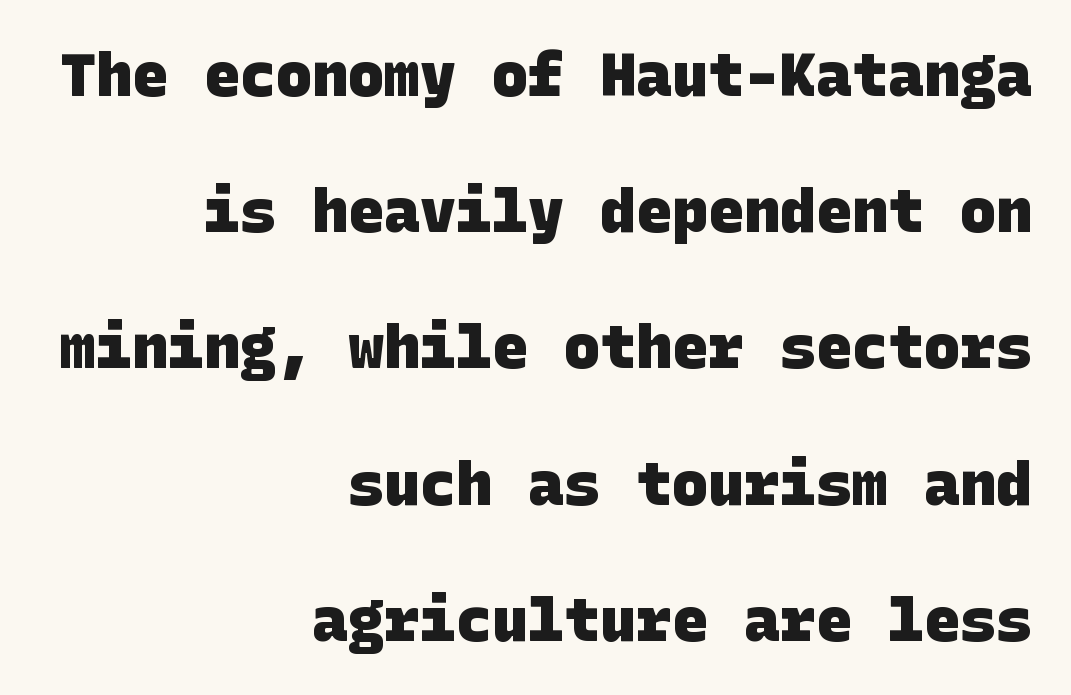
{"serif": "no", "bold": "yes", "weight": "heavy", "width": "normal", "stroke_contrast": "low", "x_height": "large", "underline": "no", "align": "right", "line_spacing": "loose", "line_spacing_ratio": 2.27, "letter_spacing": "normal", "letter_spacing_em": 0.0, "glyph_px": 60}
